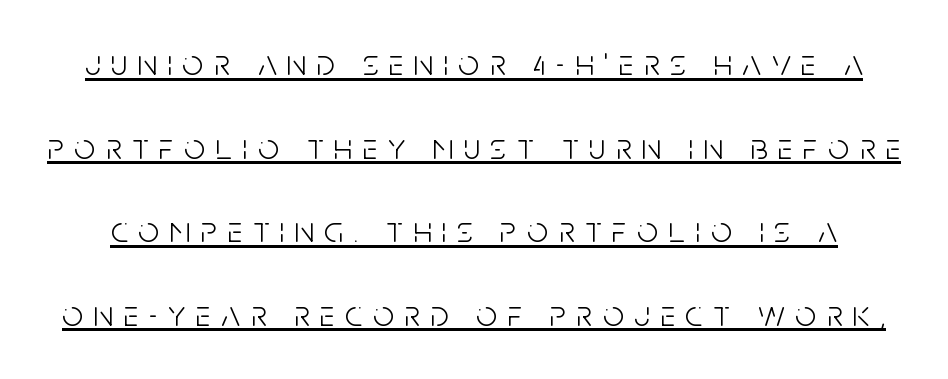
The image shows 37 px light, condensed sans-serif type, upright; set loose line spacing (2.26x), unusually wide letter spacing (+0.28 em), underlined; low stroke contrast and a large x-height.
